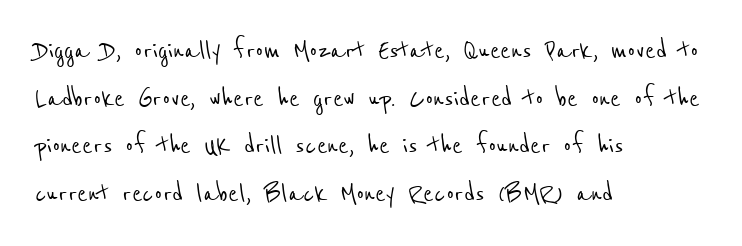
Horizontal alignment here is leftward, the default for most running prose. These lines keep a tight, regular rhythm from letter to letter. A typesetter would call this leading conventional body-copy spacing. This sample uses a sans-serif face.
